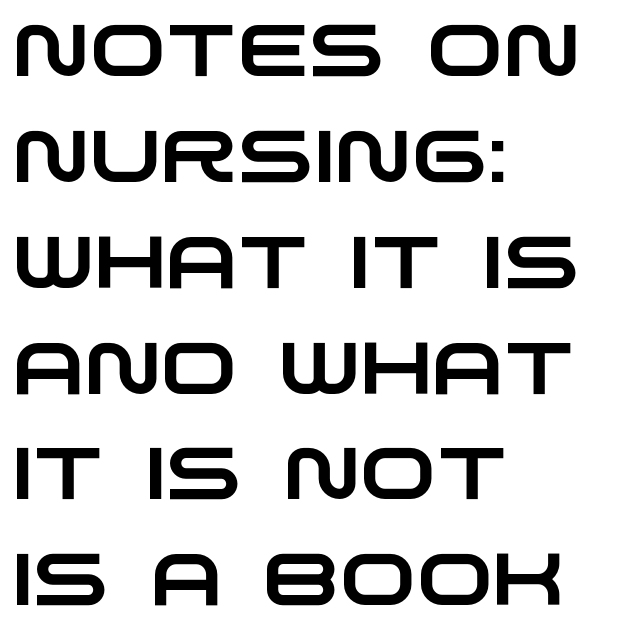
Q: Is the typeface a serif or a sans-serif typeface? A: Sans-serif.
Q: Is the text underlined? A: No.
Q: How is the paragraph aligned? A: Left-aligned.
Q: Is the spacing between letters normal or unusually wide? A: Normal.
Q: Is the spacing between lines tight, normal or loose? A: Normal.
Q: Width (condensed, normal, or wide)? A: Wide.
Q: Stroke contrast? A: Low.
Q: x-height? A: Large.
Q: Monospaced? A: No.
